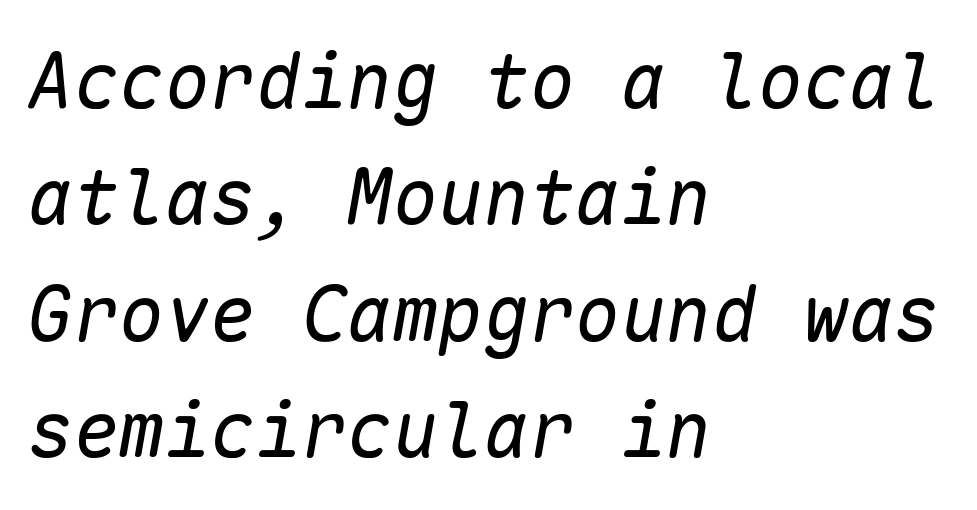
Q: Is the text bold? A: No.
Q: Is the text italic (slanted)? A: Yes, it leans right by about 10 degrees.
Q: Is the text underlined? A: No.
Q: How is the paragraph aligned? A: Left-aligned.
Q: Is the spacing between letters normal or unusually wide? A: Normal.
Q: Is the spacing between lines tight, normal or loose? A: Normal.
Q: Width (condensed, normal, or wide)? A: Normal.
Q: Stroke contrast? A: Low.
Q: x-height? A: Medium.
Q: Monospaced? A: Yes.
